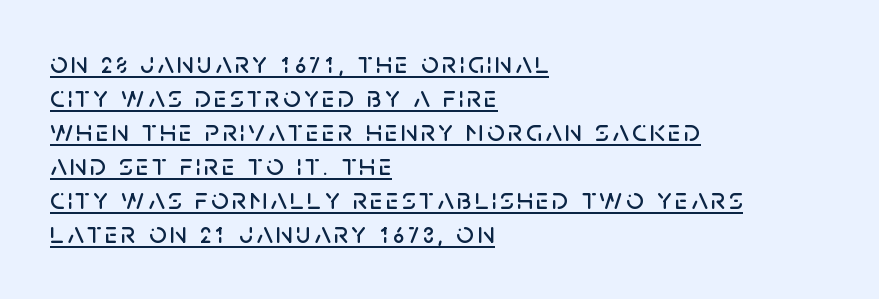
{"serif": "no", "italic": "no", "width": "normal", "stroke_contrast": "low", "x_height": "large", "monospaced": "no", "underline": "yes", "align": "left", "line_spacing": "tight", "line_spacing_ratio": 1.1, "glyph_px": 31}
